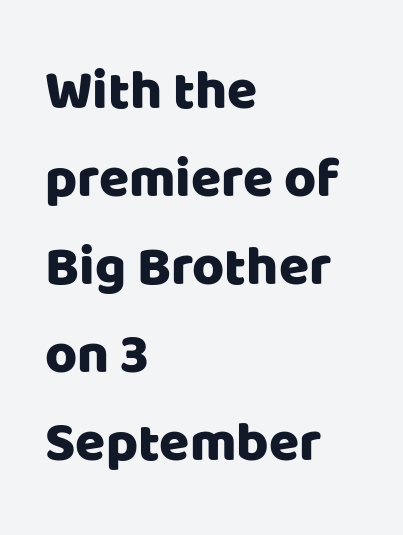
Unlike a traditional serif, this face leaves its strokes unadorned. Students, observe: this is what conventionally led text looks like. The ragged edge is on the right, which tells us the setting is flush left. The tracking reads as untouched default to a designer's eye. Posture: upright roman.
